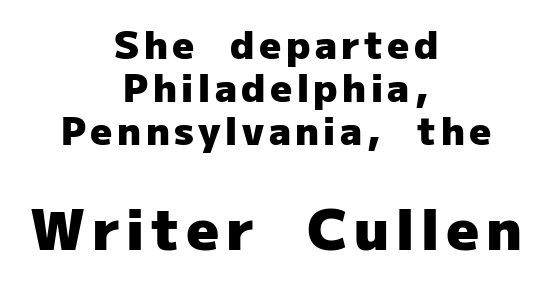
Q: Is the text bold? A: Yes.
Q: Is the text italic (slanted)? A: No, it is upright.
Q: Is the typeface a serif or a sans-serif typeface? A: Sans-serif.
Q: Is the text underlined? A: No.
Q: How is the paragraph aligned? A: Centered.
Q: Is the spacing between lines tight, normal or loose? A: Tight.
Q: Which block of text is set in a larger size, the first (top) or the second (bottom)? A: The second (bottom) one.
Q: Width (condensed, normal, or wide)? A: Normal.
Q: Stroke contrast? A: Low.
Q: x-height? A: Medium.
Q: Monospaced? A: No.
